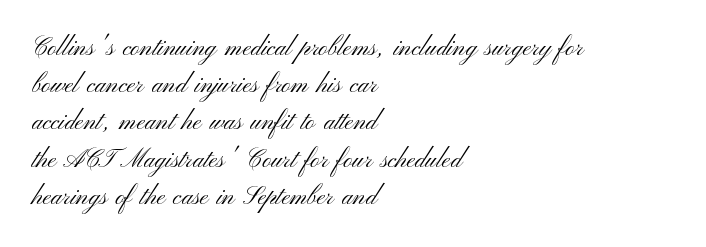
The image shows 25 px text type; set left-aligned, normal line spacing (1.49x), normal letter spacing, not underlined.
